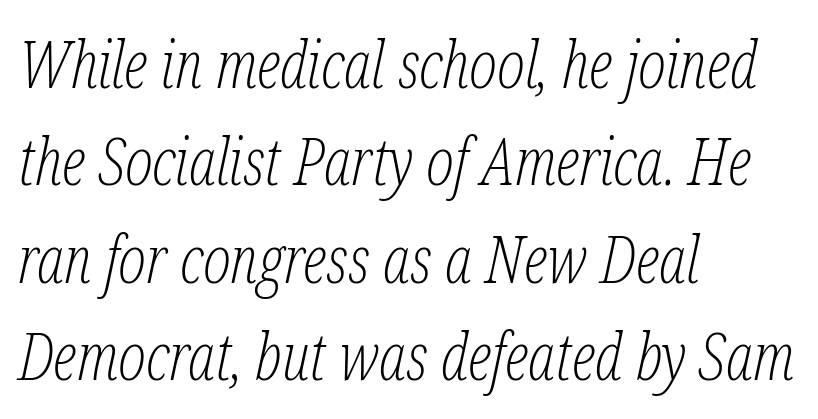
The rows are spaced the way most documents space them. This is not heavy type; no bold has been used. The string is rendered with underlining switched off. The rendering uses natural spacing where letterforms have individual widths. Note: serifs present on the glyphs. Designer's note — italics engaged.
